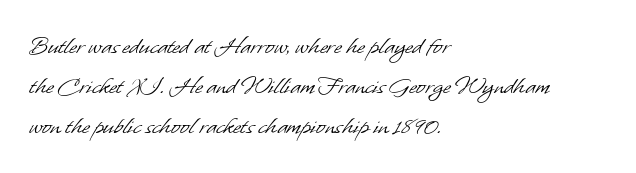
The image shows 27 px text type; set left-aligned, normal line spacing (1.48x), normal letter spacing, not underlined.
